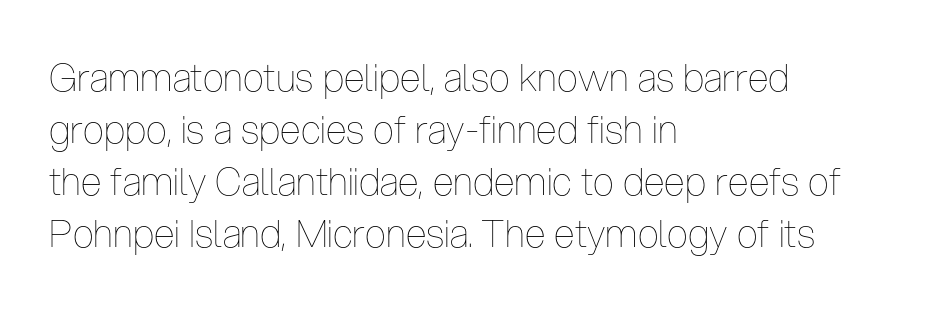
Q: Is the text bold? A: No.
Q: Is the text italic (slanted)? A: No, it is upright.
Q: Is the text underlined? A: No.
Q: How is the paragraph aligned? A: Left-aligned.
Q: Is the spacing between letters normal or unusually wide? A: Normal.
Q: Is the spacing between lines tight, normal or loose? A: Normal.
Q: Width (condensed, normal, or wide)? A: Condensed.
Q: Stroke contrast? A: Low.
Q: x-height? A: Medium.
Q: Monospaced? A: No.
